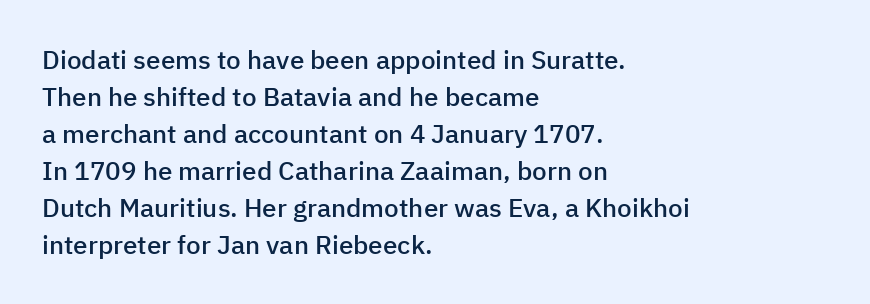
{"italic": "no", "bold": "semi", "underline": "no", "align": "left", "line_spacing": "normal", "line_spacing_ratio": 1.42, "letter_spacing": "normal", "letter_spacing_em": 0.0, "glyph_px": 26}
